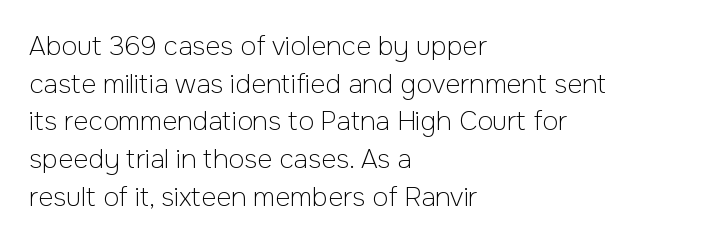
Q: Is the text bold? A: No.
Q: Is the text italic (slanted)? A: No, it is upright.
Q: Is the text underlined? A: No.
Q: How is the paragraph aligned? A: Left-aligned.
Q: Is the spacing between letters normal or unusually wide? A: Normal.
Q: Is the spacing between lines tight, normal or loose? A: Normal.
